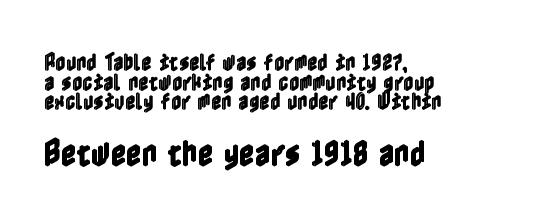
Q: Is the text italic (slanted)? A: No, it is upright.
Q: Is the text underlined? A: No.
Q: How is the paragraph aligned? A: Left-aligned.
Q: Is the spacing between letters normal or unusually wide? A: Normal.
Q: Is the spacing between lines tight, normal or loose? A: Tight.
Q: Which block of text is set in a larger size, the first (top) or the second (bottom)? A: The second (bottom) one.
Q: Width (condensed, normal, or wide)? A: Condensed.
Q: x-height? A: Medium.
